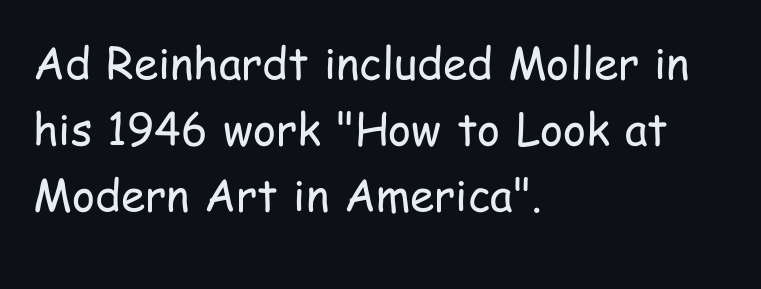
Q: Is the text bold? A: No.
Q: Is the text italic (slanted)? A: No, it is upright.
Q: Is the typeface a serif or a sans-serif typeface? A: Sans-serif.
Q: Is the text underlined? A: No.
Q: How is the paragraph aligned? A: Left-aligned.
Q: Is the spacing between letters normal or unusually wide? A: Normal.
Q: Is the spacing between lines tight, normal or loose? A: Normal.
Q: Width (condensed, normal, or wide)? A: Condensed.
Q: Stroke contrast? A: Low.
Q: x-height? A: Medium.
Q: Monospaced? A: No.
